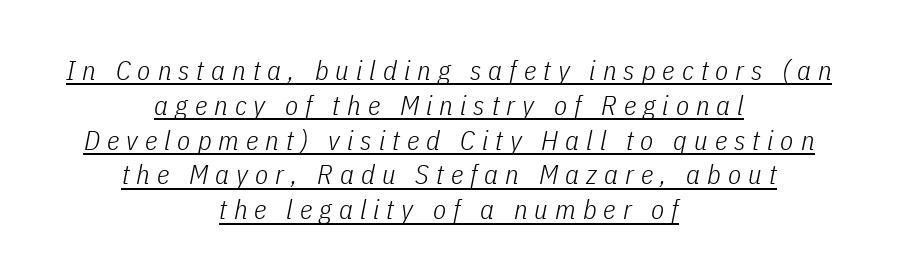
Rows of type keep a routine distance in the vertical direction. Rendered with sloped, italic letterforms. Horizontal alignment here is central, giving a formal, balanced look. These glyphs show unthickened strokes, regular width or finer.
